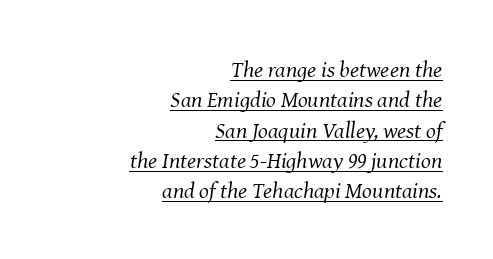
Q: Is the text bold? A: No.
Q: Is the text italic (slanted)? A: Yes, it leans right by about 8 degrees.
Q: Is the text underlined? A: Yes.
Q: How is the paragraph aligned? A: Right-aligned.
Q: Is the spacing between letters normal or unusually wide? A: Normal.
Q: Is the spacing between lines tight, normal or loose? A: Normal.
